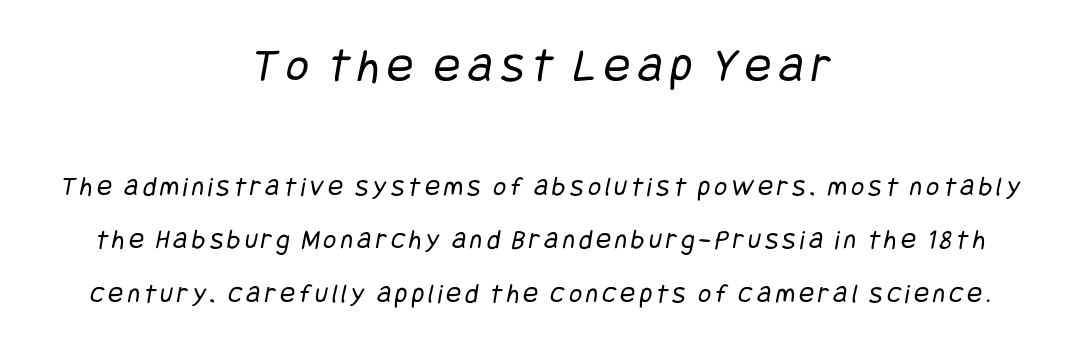
{"serif": "no", "bold": "no", "weight": "regular", "width": "condensed", "stroke_contrast": "low", "x_height": "large", "underline": "no", "align": "center", "line_spacing": "loose", "line_spacing_ratio": 1.9, "larger_block": "first", "size_ratio": 1.75, "glyph_px": 49}
